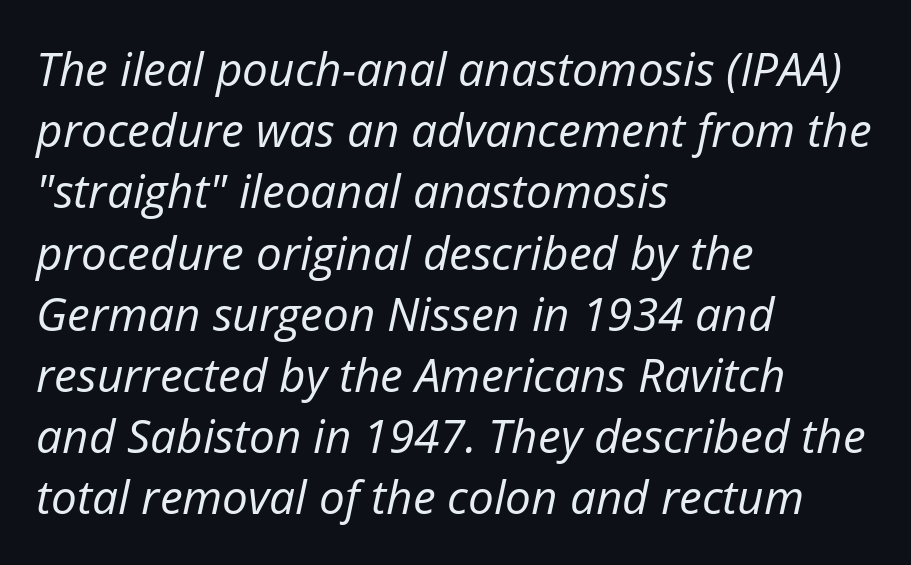
Q: Is the text bold? A: No.
Q: Is the text italic (slanted)? A: Yes, it leans right by about 12 degrees.
Q: Is the text underlined? A: No.
Q: How is the paragraph aligned? A: Left-aligned.
Q: Is the spacing between letters normal or unusually wide? A: Normal.
Q: Is the spacing between lines tight, normal or loose? A: Normal.
Q: Width (condensed, normal, or wide)? A: Normal.
Q: Stroke contrast? A: Low.
Q: x-height? A: Medium.
Q: Monospaced? A: No.
